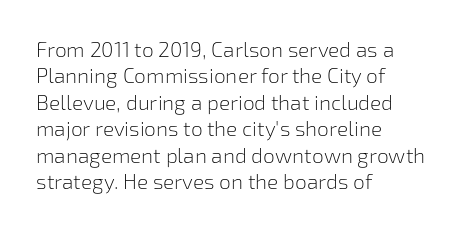
The rendering uses a moderate line-height, typical for paragraphs. Only glyphs here, with clear space below each row. The passage is arranged the way most books set body copy — flush left. Spacing between characters is what you'd get straight out of the box.
